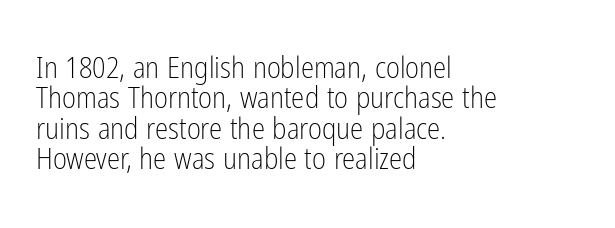
Q: Is the text bold? A: No.
Q: Is the text italic (slanted)? A: No, it is upright.
Q: Is the typeface a serif or a sans-serif typeface? A: Sans-serif.
Q: Is the text underlined? A: No.
Q: How is the paragraph aligned? A: Left-aligned.
Q: Is the spacing between letters normal or unusually wide? A: Normal.
Q: Is the spacing between lines tight, normal or loose? A: Tight.
Q: Width (condensed, normal, or wide)? A: Condensed.
Q: Stroke contrast? A: Low.
Q: x-height? A: Medium.
Q: Monospaced? A: No.
